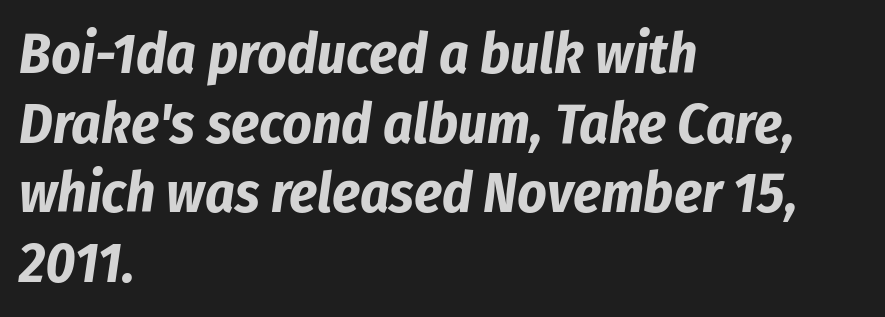
The lines are quadded left. Check under the words: just untouched page. The line texture is even and compact thanks to regular tracking. You could not count columns in this text — the font is proportionally spaced. Italic: yes, the glyphs are oblique. Is the type bold? Yes — the strokes are clearly thick and heavy.
